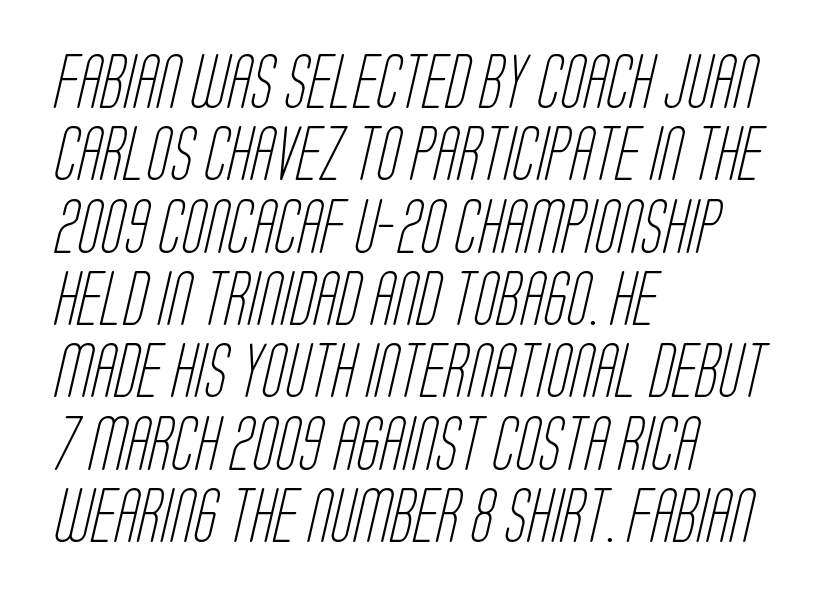
The typeface has the unassuming heft of standard copy or less. These lines are rendered in a variable-pitch font. The lines in this sample share a left origin and differ only in where they stop. Interline gaps are of average width in this sample. Nothing unusual about the tracking: characters are spaced as the font intends. Stroke terminals: plain, sans-serif.
